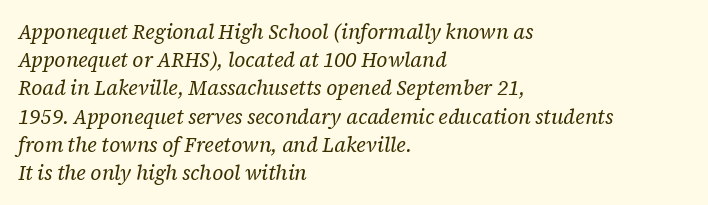
The image shows 20 px text type, italic (leaning right); set left-aligned, normal line spacing (1.41x), normal letter spacing, not underlined.
